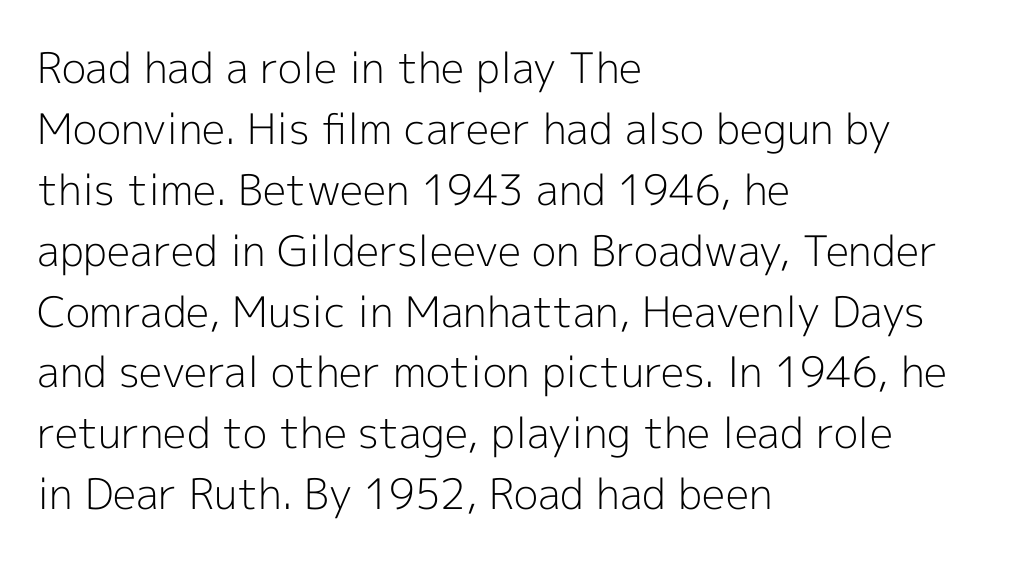
Q: Is the text bold? A: No.
Q: Is the text italic (slanted)? A: No, it is upright.
Q: Is the typeface a serif or a sans-serif typeface? A: Sans-serif.
Q: Is the text underlined? A: No.
Q: How is the paragraph aligned? A: Left-aligned.
Q: Is the spacing between letters normal or unusually wide? A: Normal.
Q: Is the spacing between lines tight, normal or loose? A: Normal.
Q: Width (condensed, normal, or wide)? A: Normal.
Q: x-height? A: Medium.
Q: Monospaced? A: No.
